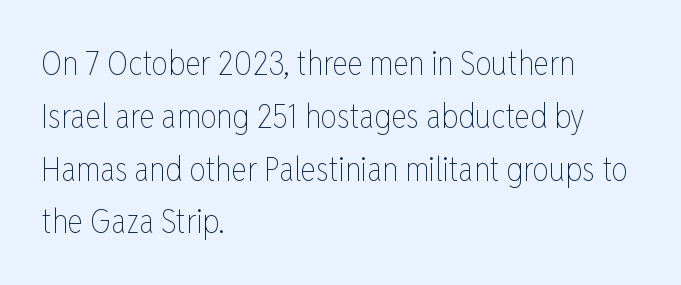
Standard letterfit; no display-style spreading of the glyphs. No word sits above an underline. Here the designer chose a conventional face with non-uniform glyph widths. Heft: none added — not bold.
